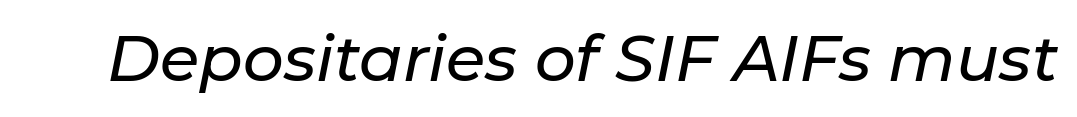
{"italic": "yes", "lean": "right", "slant_degrees": 11, "width": "normal", "stroke_contrast": "low", "x_height": "medium", "monospaced": "no", "underline": "no", "letter_spacing": "normal", "letter_spacing_em": 0.0, "glyph_px": 64}
